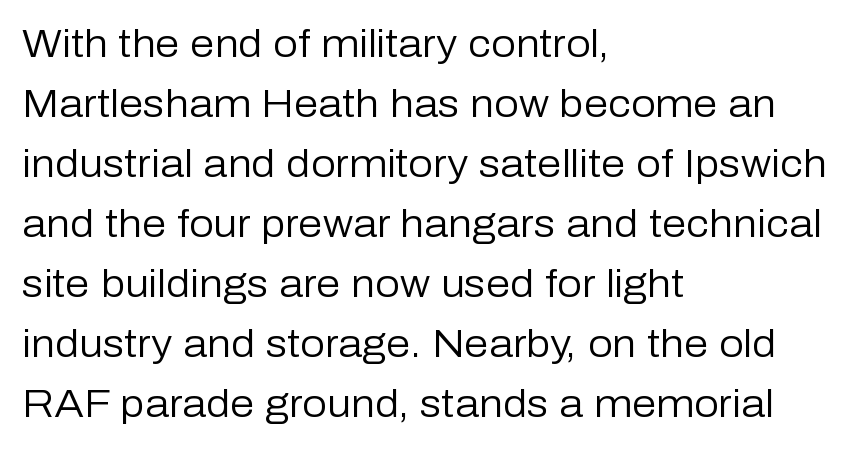
{"serif": "no", "italic": "no", "bold": "no", "weight": "regular", "width": "normal", "stroke_contrast": "low", "x_height": "medium", "monospaced": "no", "underline": "no", "align": "left", "line_spacing": "normal", "line_spacing_ratio": 1.54, "letter_spacing": "normal", "letter_spacing_em": 0.0, "glyph_px": 39}
